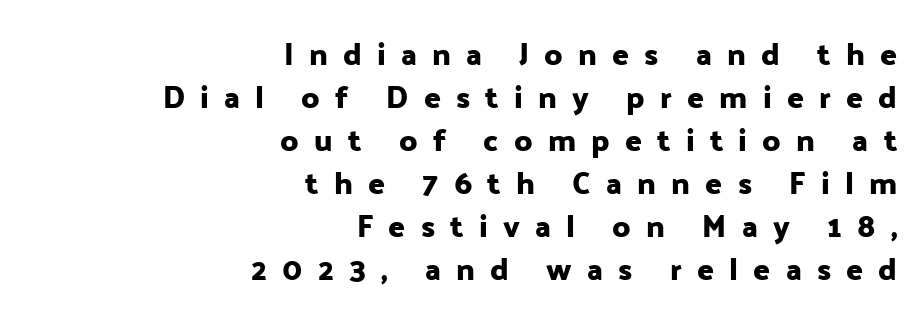
{"serif": "no", "italic": "no", "width": "normal", "stroke_contrast": "low", "x_height": "medium", "monospaced": "no", "underline": "no", "align": "right", "line_spacing": "normal", "line_spacing_ratio": 1.39, "letter_spacing": "wide", "letter_spacing_em": 0.49, "glyph_px": 31}
